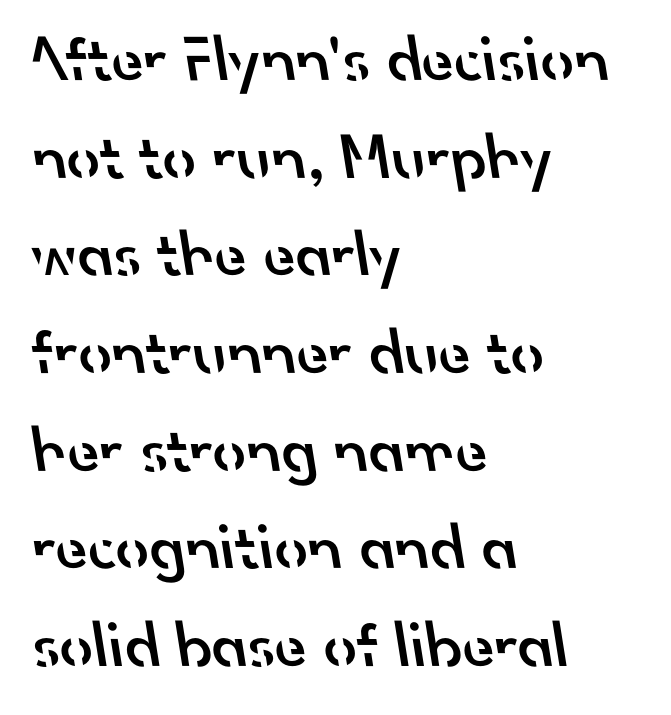
The image shows 66 px semibold sans-serif type; set left-aligned, normal line spacing (1.48x), normal letter spacing, not underlined; low stroke contrast and a small x-height.
